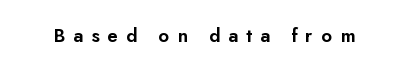
This is the regular roman posture of the typeface. The glyphs are unaccompanied by any horizontal stroke below them. Glyph-to-glyph distance is far greater than everyday printed text. What weight is shown? A semibold, between regular and bold.
